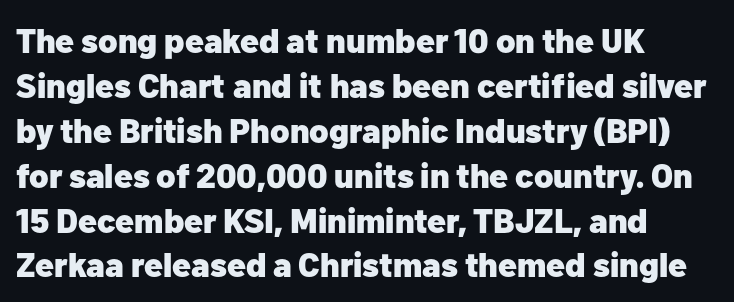
Clear beneath every line of the passage. The rows are spaced the way most documents space them. The passage shown is typed in a proportional face where columns would drift. Does the lettering tilt? It doesn't — this is upright. Typeset ragged right — the left edge is the straight one. Grotesque or geometric, the face here clearly has no serifs.
